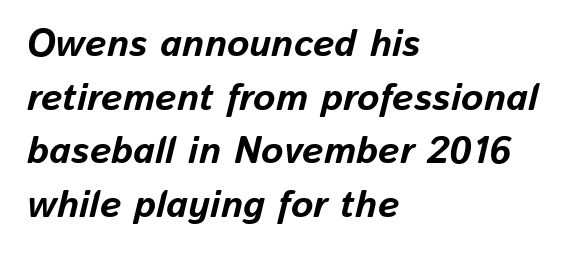
{"italic": "yes", "lean": "right", "slant_degrees": 13, "bold": "yes", "weight": "bold", "width": "normal", "stroke_contrast": "low", "x_height": "medium", "monospaced": "no", "underline": "no", "align": "left", "line_spacing": "normal", "line_spacing_ratio": 1.41, "letter_spacing": "normal", "letter_spacing_em": 0.0, "glyph_px": 38}
